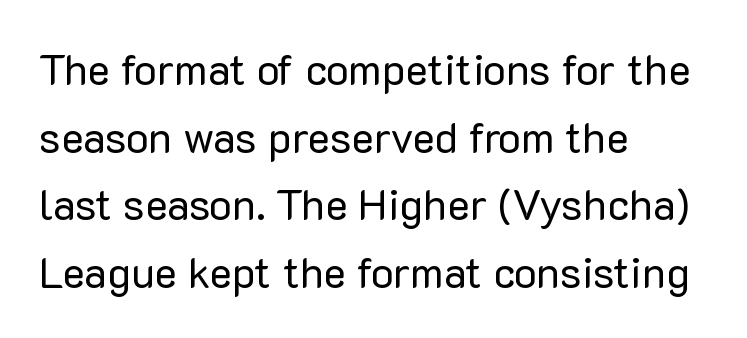
Q: Is the text bold? A: No.
Q: Is the text italic (slanted)? A: No, it is upright.
Q: Is the typeface a serif or a sans-serif typeface? A: Sans-serif.
Q: Is the text underlined? A: No.
Q: How is the paragraph aligned? A: Left-aligned.
Q: Is the spacing between letters normal or unusually wide? A: Normal.
Q: Is the spacing between lines tight, normal or loose? A: Normal.
Q: Width (condensed, normal, or wide)? A: Normal.
Q: Stroke contrast? A: Low.
Q: x-height? A: Medium.
Q: Monospaced? A: No.
